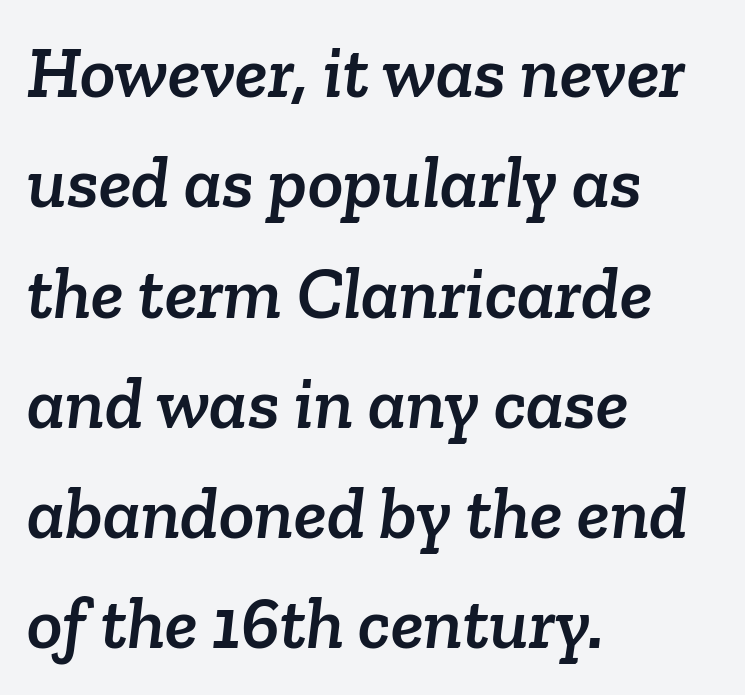
The image shows 74 px serif type; set left-aligned, normal line spacing (1.49x), normal letter spacing, not underlined; low stroke contrast and a medium x-height.
